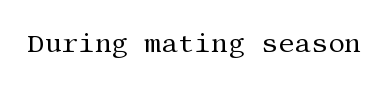
The image shows 26 px text type, upright; set normal letter spacing, not underlined.
